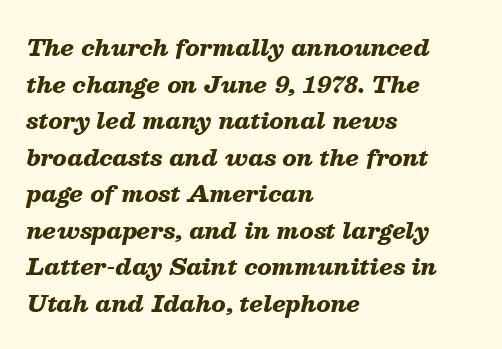
The image shows 23 px bold type, italic (leaning right); set left-aligned, normal line spacing (1.59x), normal letter spacing, not underlined.
